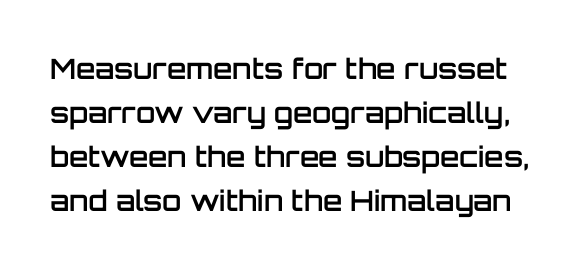
{"serif": "no", "italic": "no", "bold": "semi", "weight": "semibold", "width": "normal", "stroke_contrast": "low", "x_height": "large", "monospaced": "no", "underline": "no", "line_spacing": "normal", "line_spacing_ratio": 1.57, "letter_spacing": "normal", "letter_spacing_em": 0.0, "glyph_px": 28}
